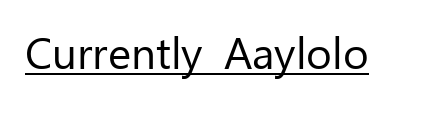
{"serif": "no", "italic": "no", "bold": "no", "weight": "regular", "width": "normal", "stroke_contrast": "low", "x_height": "medium", "monospaced": "no", "underline": "yes", "letter_spacing": "normal", "letter_spacing_em": 0.0, "glyph_px": 44}
